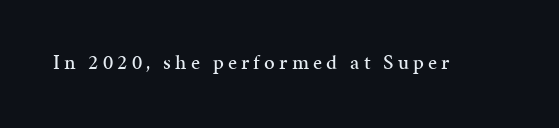
{"italic": "no", "underline": "no", "letter_spacing": "wide", "letter_spacing_em": 0.2, "glyph_px": 21}
